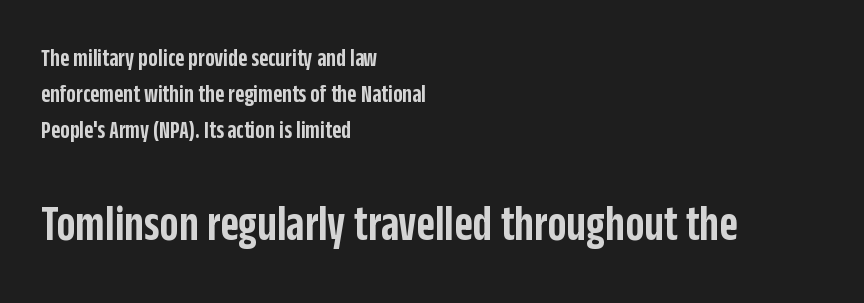
The image shows 50 px semibold, condensed sans-serif type, upright; set left-aligned, normal line spacing (1.45x), normal letter spacing, not underlined; the second (bottom) block is 2.0x larger; low stroke contrast and a large x-height.
